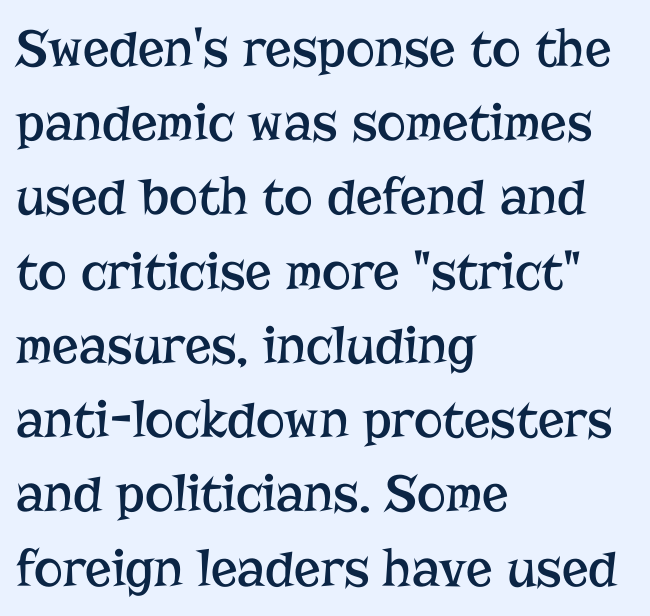
The image shows 55 px regular-weight serif type, upright; set left-aligned, normal line spacing (1.35x), normal letter spacing, not underlined; low stroke contrast and a medium x-height.
